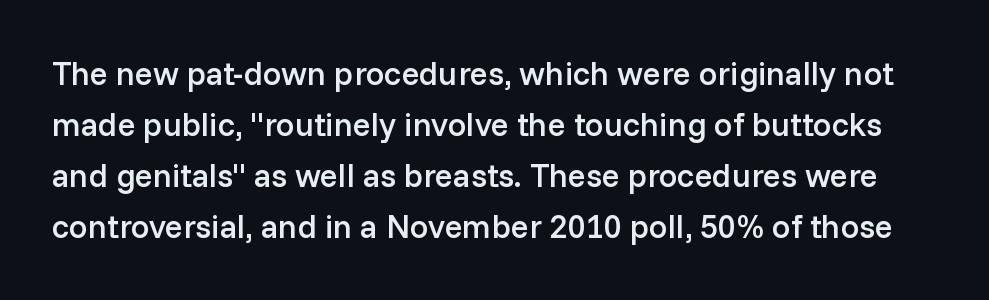
The image shows 33 px semibold sans-serif type, upright; set normal line spacing (1.55x), normal letter spacing, not underlined; low stroke contrast and a medium x-height.
